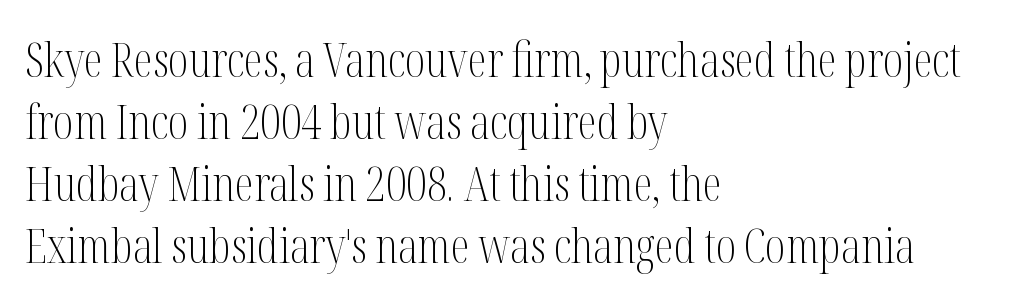
Compared with typical paragraphs, the rows here are spaced about the same. Glyph-to-glyph distance matches everyday printed text. Note the varied advance widths — an 'i' is clearly narrower than an 'm'. This is serif lettering, the kind often seen in printed books.
